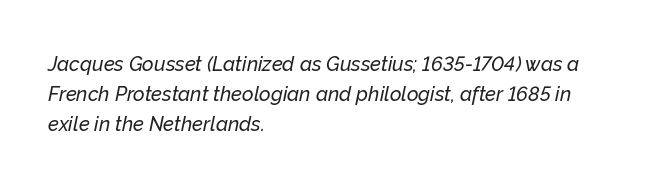
The image shows 20 px text type, italic (leaning right); set left-aligned, normal line spacing (1.49x), normal letter spacing, not underlined.
